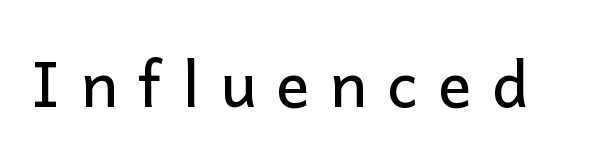
{"serif": "no", "italic": "no", "width": "normal", "stroke_contrast": "low", "x_height": "medium", "monospaced": "no", "underline": "no", "letter_spacing": "wide", "letter_spacing_em": 0.33, "glyph_px": 62}
